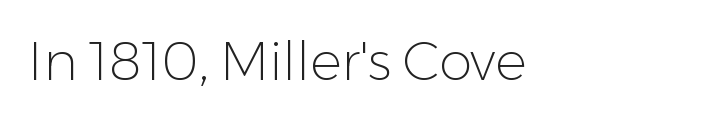
Q: Is the text bold? A: No.
Q: Is the text italic (slanted)? A: No, it is upright.
Q: Is the typeface a serif or a sans-serif typeface? A: Sans-serif.
Q: Is the text underlined? A: No.
Q: Is the spacing between letters normal or unusually wide? A: Normal.
Q: Width (condensed, normal, or wide)? A: Normal.
Q: Stroke contrast? A: Low.
Q: x-height? A: Medium.
Q: Monospaced? A: No.
